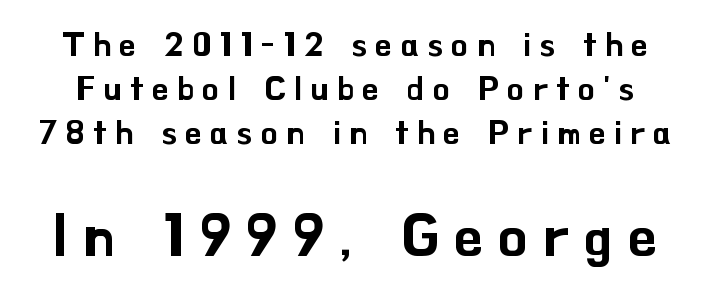
Unmarked baselines from the first word to the last. Proportional: the letters do not fall into vertical columns. Leading matches the norm, producing a regular column. Small over large — that's the arrangement of the two blocks here. What stands out about the letter spacing? Its width — letters are far apart. A typesetter would label this face a sans.
